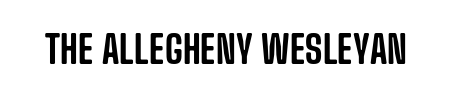
The image shows 39 px condensed sans-serif type, upright; set normal letter spacing, not underlined; low stroke contrast and a large x-height.
